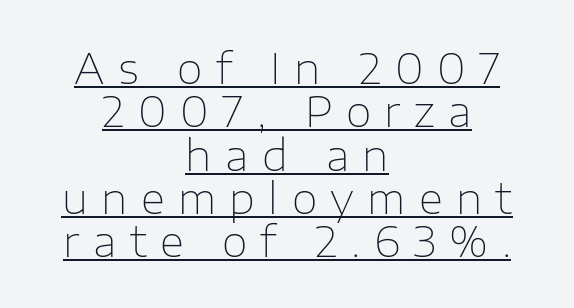
The image shows 42 px thin sans-serif type, upright; set centered, tight line spacing (1.03x), unusually wide letter spacing (+0.32 em), underlined; low stroke contrast and a medium x-height.
